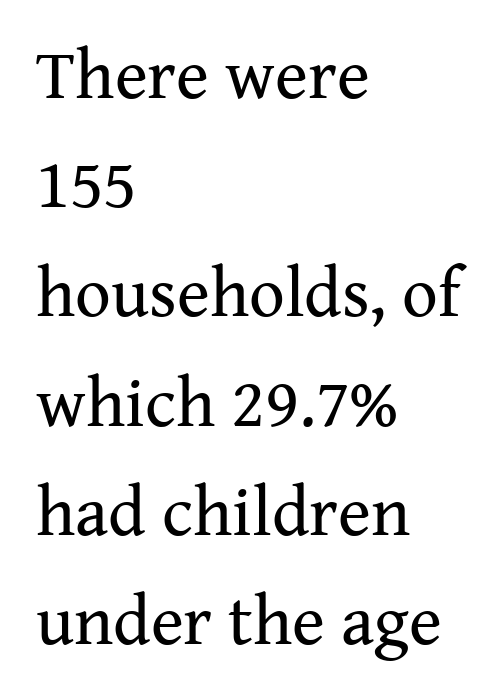
{"serif": "yes", "italic": "no", "bold": "no", "weight": "regular", "width": "normal", "stroke_contrast": "medium", "x_height": "medium", "monospaced": "no", "underline": "no", "align": "left", "line_spacing": "normal", "line_spacing_ratio": 1.56, "letter_spacing": "normal", "letter_spacing_em": 0.0, "glyph_px": 70}
